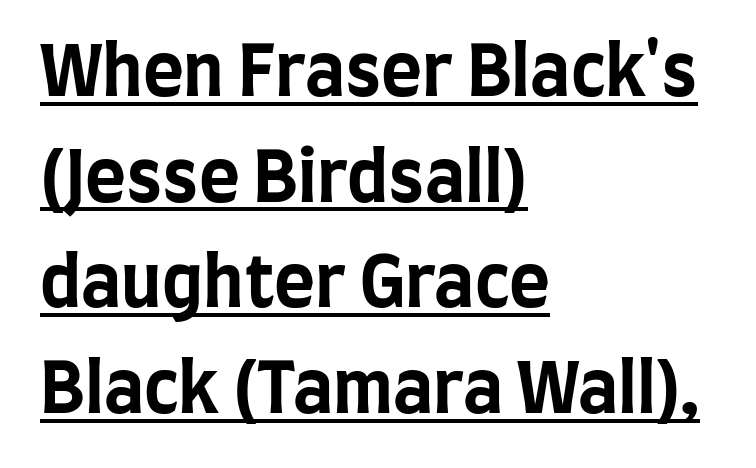
The image shows 70 px bold, condensed sans-serif type, upright; set left-aligned, normal line spacing (1.51x), normal letter spacing, underlined; low stroke contrast and a large x-height.
